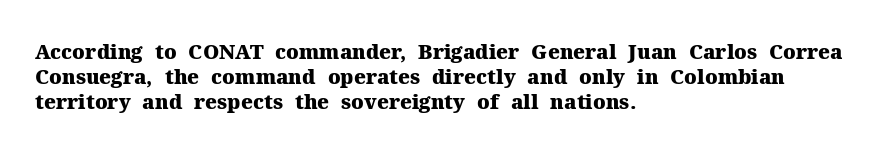
{"italic": "no", "bold": "yes", "underline": "no", "align": "left", "line_spacing": "normal", "line_spacing_ratio": 1.25, "letter_spacing": "normal", "letter_spacing_em": 0.0, "glyph_px": 20}
